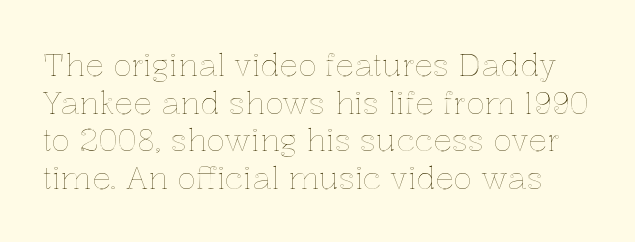
The gap between lines stays unmarked. Do the characters align in a grid? No, the font is proportional. The face used here is rendered with its standard letterfit. Posture: upright roman.
